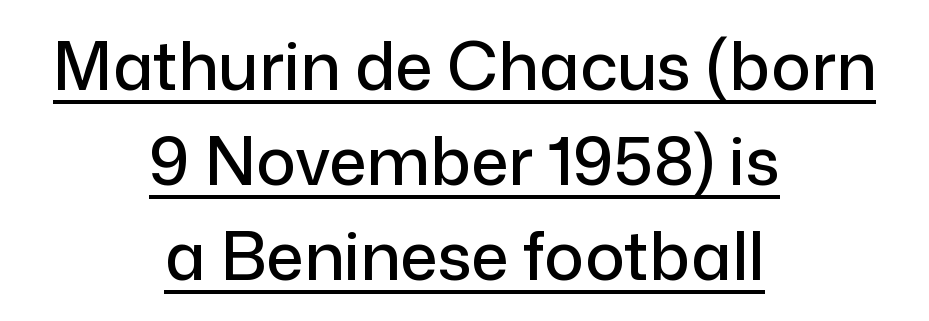
The typography opts for an upright posture over an oblique one. The space between consecutive lines is moderate. The face used here is a sans, in the tradition of grotesques and geometrics. Reading down the block, each line starts at a different indent, mirrored at its end.
